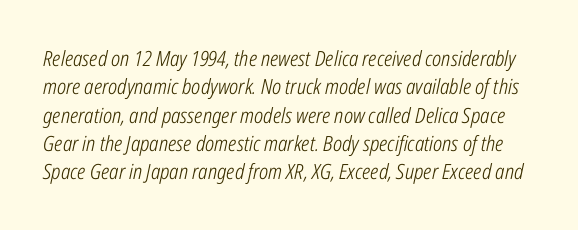
Rows of type keep a routine distance in the vertical direction. The passage shown leans; its letterforms are oblique. Underlining? Definitely not there. No heavy texture on the line: the type isn't bold. Each word holds together tightly as a unit, with standard inter-letter gaps.
